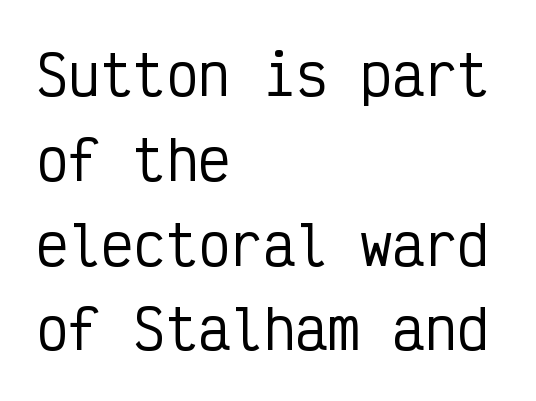
The rendering uses typewriter-style spacing with identical character cells. Is there any slant? The stems are plumb. Here the glyphs are tracked normally, forming tight word shapes. The gap between lines stays unmarked. Horizontal alignment here is leftward, the default for most running prose.
